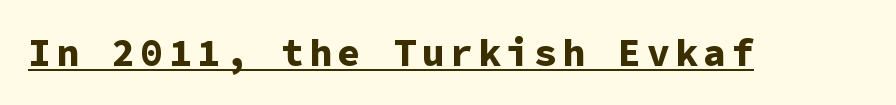
Q: Is the text bold? A: Yes.
Q: Is the text italic (slanted)? A: No, it is upright.
Q: Is the typeface a serif or a sans-serif typeface? A: Sans-serif.
Q: Is the text underlined? A: Yes.
Q: Width (condensed, normal, or wide)? A: Normal.
Q: Stroke contrast? A: Low.
Q: x-height? A: Medium.
Q: Monospaced? A: Yes.
